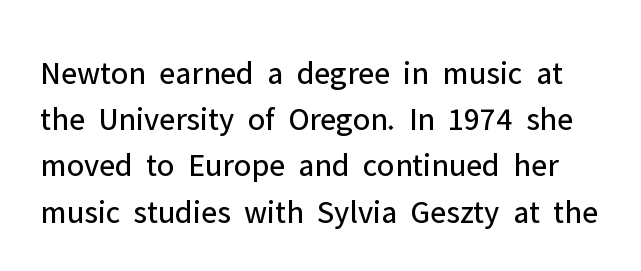
The image shows 33 px regular-weight sans-serif type, upright; set normal line spacing (1.4x), normal letter spacing, not underlined; low stroke contrast and a medium x-height.
